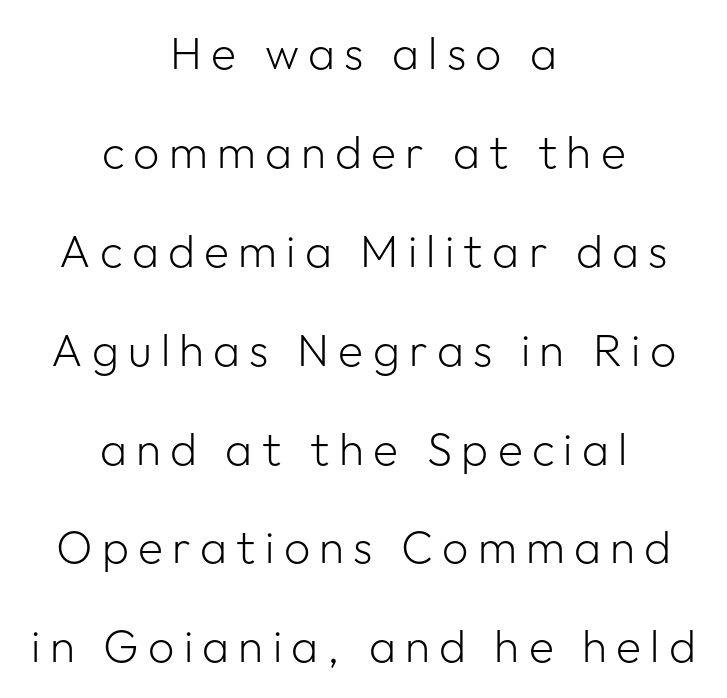
{"serif": "no", "italic": "no", "bold": "no", "weight": "light", "width": "normal", "stroke_contrast": "low", "x_height": "medium", "monospaced": "no", "underline": "no", "align": "center", "line_spacing": "loose", "line_spacing_ratio": 2.15, "letter_spacing": "wide", "letter_spacing_em": 0.2, "glyph_px": 46}
